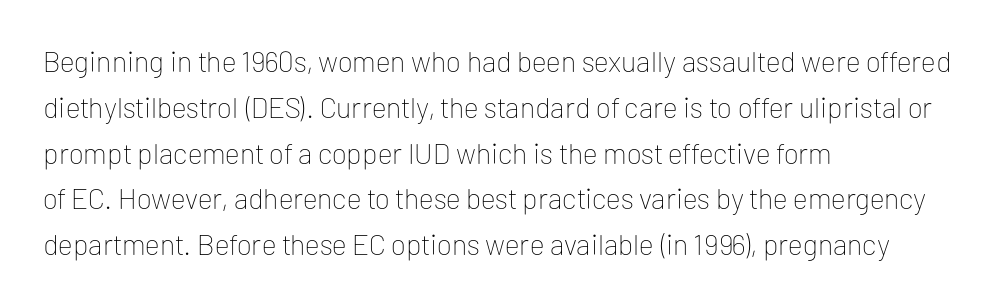
The image shows 29 px thin sans-serif type, upright; set left-aligned, normal line spacing (1.58x), normal letter spacing, not underlined; low stroke contrast and a medium x-height.
